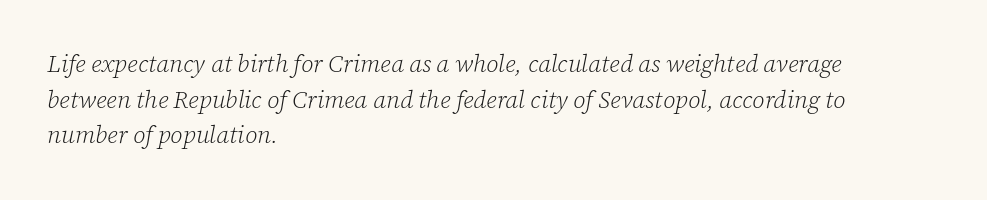
{"italic": "yes", "lean": "right", "slant_degrees": 12, "bold": "no", "underline": "no", "align": "left", "line_spacing": "normal", "line_spacing_ratio": 1.48, "letter_spacing": "normal", "letter_spacing_em": 0.0, "glyph_px": 24}
